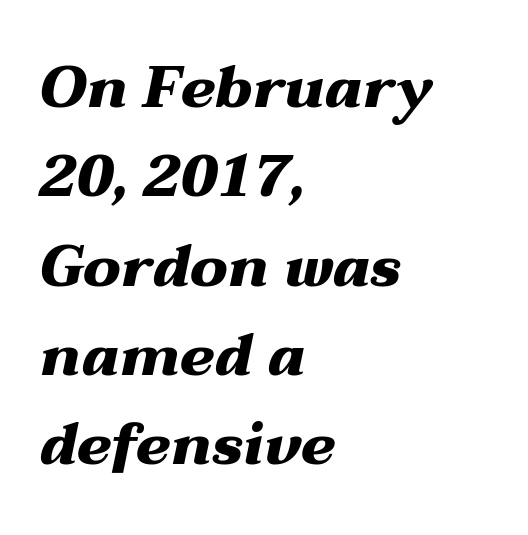
These lines are rendered in a variable-pitch font. An italicized treatment has been applied to the whole sample. The specimen omits any rule beneath the text block's lines. Notice how descenders clear the ascenders below comfortably — that's standard leading. Layout note: lines flush left. The characters look thick and weighty, a clear bold.
